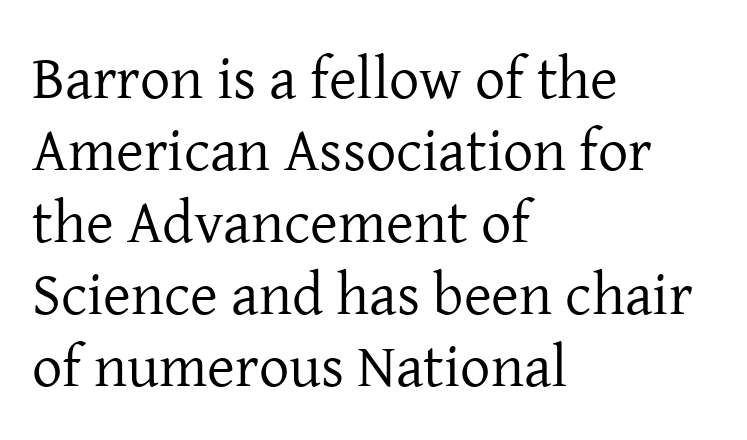
Q: Is the text bold? A: No.
Q: Is the text italic (slanted)? A: No, it is upright.
Q: Is the typeface a serif or a sans-serif typeface? A: Serif.
Q: Is the text underlined? A: No.
Q: How is the paragraph aligned? A: Left-aligned.
Q: Is the spacing between letters normal or unusually wide? A: Normal.
Q: Width (condensed, normal, or wide)? A: Normal.
Q: Stroke contrast? A: Low.
Q: x-height? A: Medium.
Q: Monospaced? A: No.
